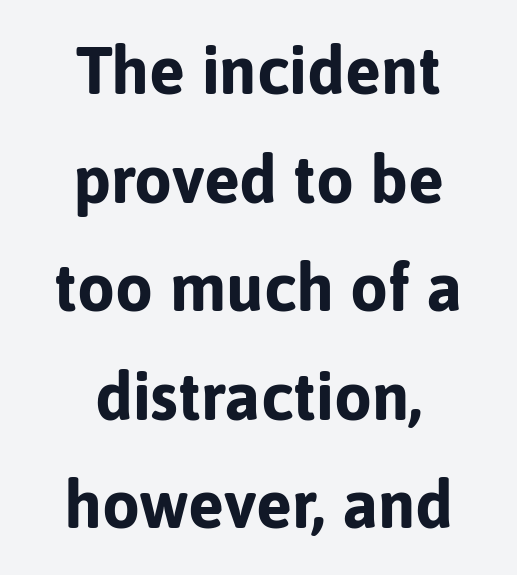
The image shows 67 px bold sans-serif type, upright; set centered, normal line spacing (1.62x), normal letter spacing, not underlined; low stroke contrast and a medium x-height.
